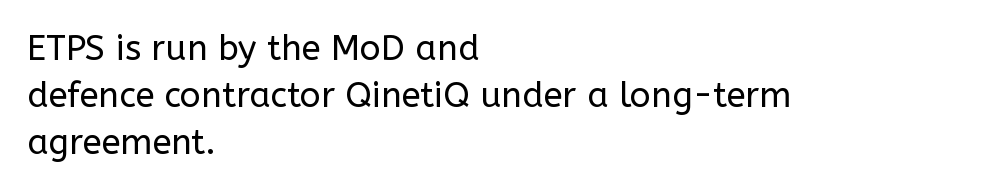
The image shows 35 px regular-weight sans-serif type, upright; set left-aligned, normal line spacing (1.34x), normal letter spacing, not underlined; low stroke contrast and a medium x-height.
